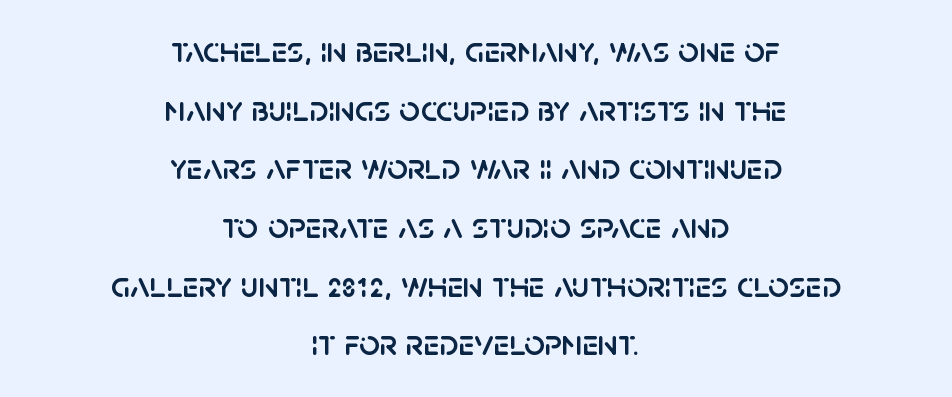
The image shows 36 px sans-serif type, upright; set centered, normal line spacing (1.63x), normal letter spacing, not underlined; low stroke contrast and a large x-height.
